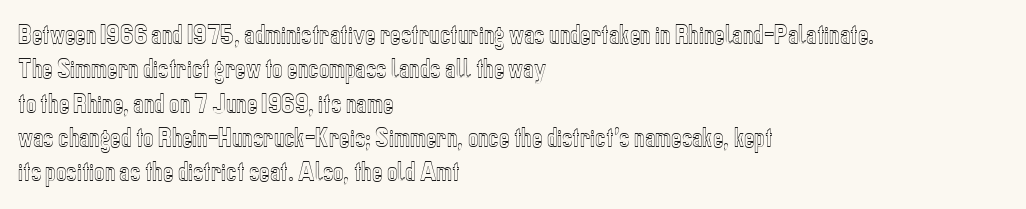
The image shows 22 px text type, upright; set left-aligned, normal line spacing (1.56x), normal letter spacing, not underlined.
